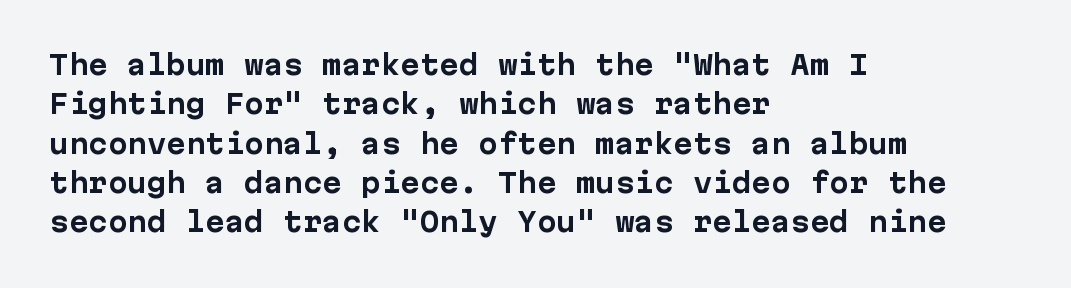
Q: Is the text bold? A: Yes.
Q: Is the text italic (slanted)? A: No, it is upright.
Q: Is the text underlined? A: No.
Q: How is the paragraph aligned? A: Left-aligned.
Q: Is the spacing between letters normal or unusually wide? A: Normal.
Q: Is the spacing between lines tight, normal or loose? A: Normal.
